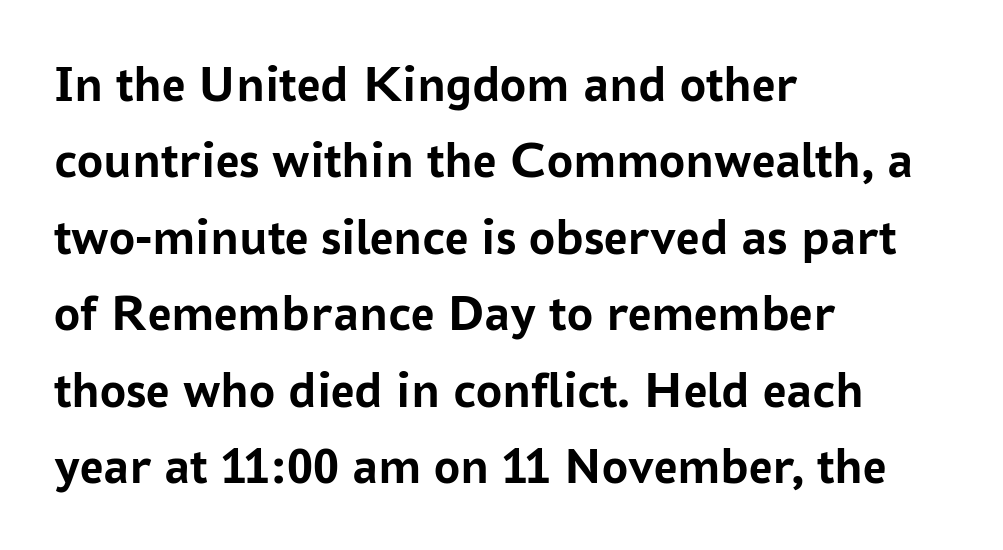
{"serif": "no", "italic": "no", "bold": "yes", "weight": "semibold", "width": "normal", "stroke_contrast": "low", "x_height": "medium", "monospaced": "no", "underline": "no", "align": "left", "line_spacing": "normal", "line_spacing_ratio": 1.47, "letter_spacing": "normal", "letter_spacing_em": 0.0, "glyph_px": 52}
